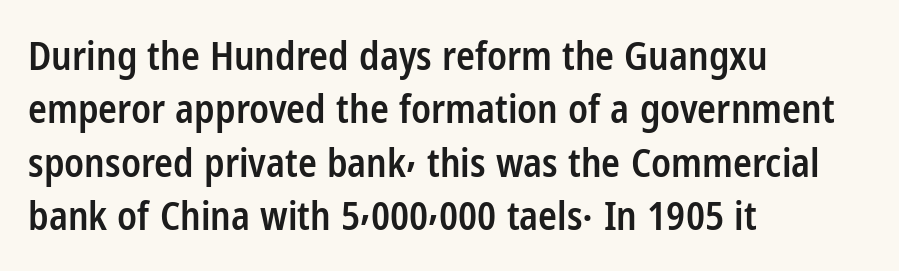
{"serif": "no", "italic": "no", "bold": "semi", "weight": "semibold", "width": "condensed", "stroke_contrast": "low", "x_height": "medium", "monospaced": "no", "underline": "no", "align": "left", "line_spacing": "normal", "line_spacing_ratio": 1.37, "letter_spacing": "normal", "letter_spacing_em": 0.0, "glyph_px": 39}
